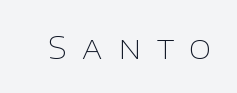
Vertical stems look standard width or narrower in stroke. Think of a printed novel: that variable character pitch is what you see here. Grotesque or geometric, the face here clearly has no serifs. A typesetter would mark this as roman, not italic. What stands out about the letter spacing? Its width — letters are far apart.
